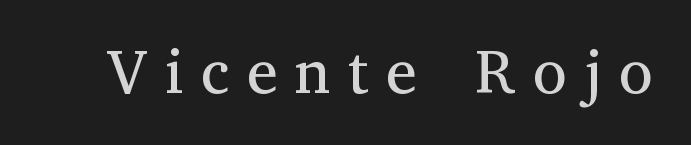
The letters are spread apart with noticeably loose tracking. These lines are rendered in a variable-pitch font. Stroke mass is kept to a normal reading level or below. Yep, those are serifs on the letters. Ordinary non-slanted type is in use.
